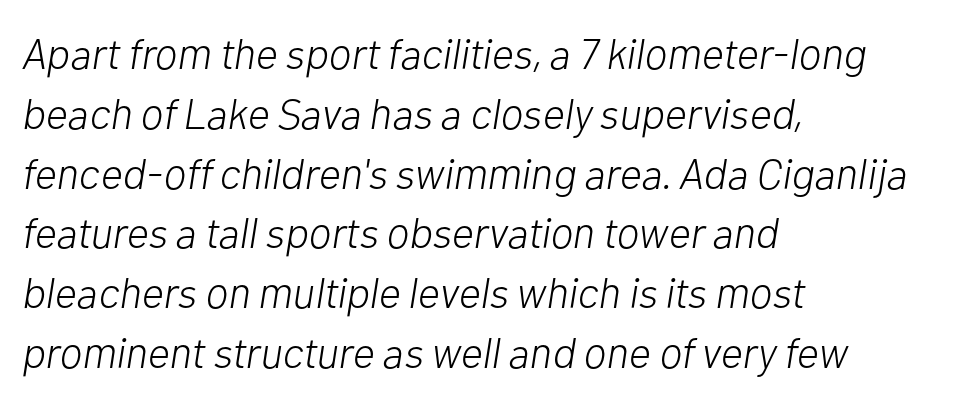
Q: Is the text bold? A: No.
Q: Is the text italic (slanted)? A: Yes, it leans right by about 10 degrees.
Q: Is the text underlined? A: No.
Q: How is the paragraph aligned? A: Left-aligned.
Q: Is the spacing between letters normal or unusually wide? A: Normal.
Q: Is the spacing between lines tight, normal or loose? A: Normal.
Q: Width (condensed, normal, or wide)? A: Normal.
Q: Stroke contrast? A: Low.
Q: x-height? A: Medium.
Q: Monospaced? A: No.
